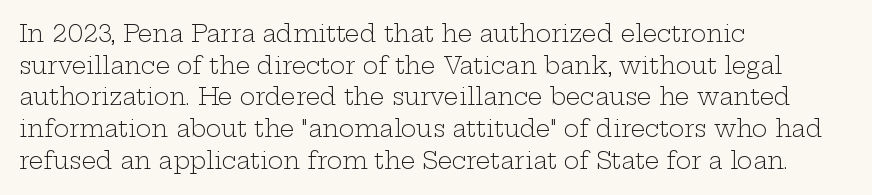
The image shows 23 px text type, upright; set left-aligned, normal line spacing (1.38x), normal letter spacing, not underlined.
